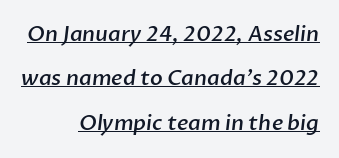
{"bold": "semi", "underline": "yes", "align": "right", "line_spacing": "loose", "line_spacing_ratio": 2.11, "letter_spacing": "normal", "letter_spacing_em": 0.0, "glyph_px": 21}
